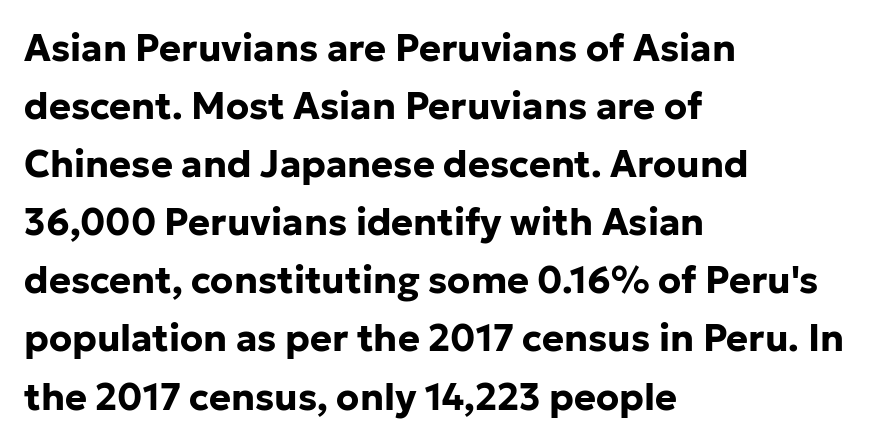
The space directly below the letters is spotless. Regarding leading, the lines here are spaced in the standard way. The passage is arranged the way most books set body copy — flush left. Do the characters align in a grid? No, the font is proportional. Every stem runs plumb, perpendicular to the baseline.
